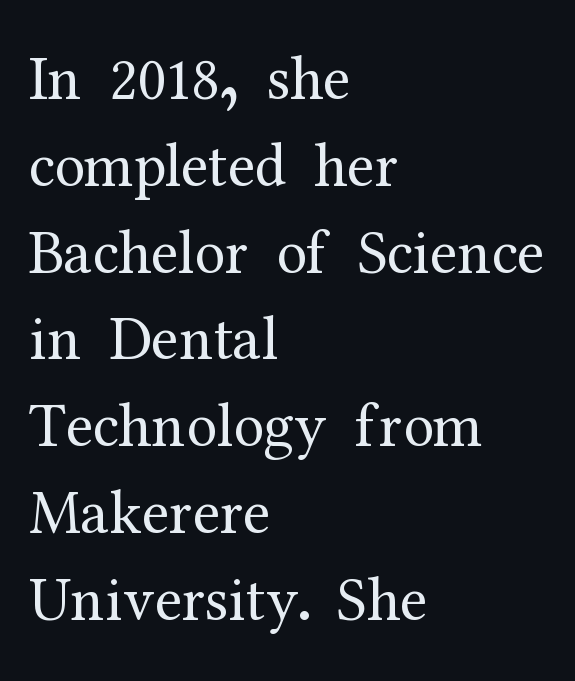
Varying glyph widths throughout — classic text-font behaviour. Weight: in the light-to-regular range. The type is set solid horizontally, with unmodified tracking. The string is rendered with underlining switched off. These lines sit exactly where default settings would place them. A typesetter would label this face a serif.
